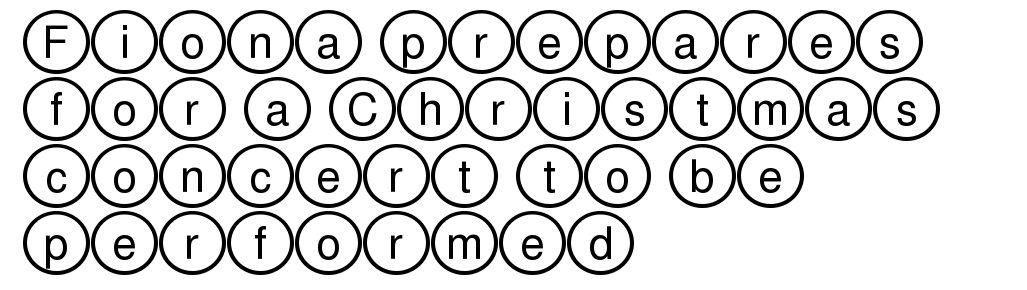
Q: Is the text italic (slanted)? A: No, it is upright.
Q: Is the text underlined? A: No.
Q: How is the paragraph aligned? A: Left-aligned.
Q: Is the spacing between letters normal or unusually wide? A: Normal.
Q: Is the spacing between lines tight, normal or loose? A: Normal.
Q: Width (condensed, normal, or wide)? A: Wide.
Q: x-height? A: Large.
